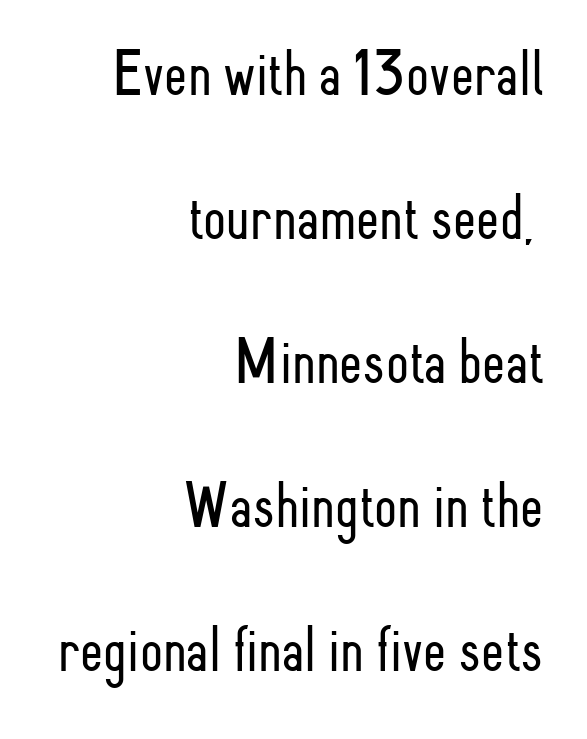
Q: Is the text bold? A: No.
Q: Is the text italic (slanted)? A: No, it is upright.
Q: Is the typeface a serif or a sans-serif typeface? A: Sans-serif.
Q: Is the text underlined? A: No.
Q: How is the paragraph aligned? A: Right-aligned.
Q: Is the spacing between letters normal or unusually wide? A: Normal.
Q: Is the spacing between lines tight, normal or loose? A: Loose.
Q: Width (condensed, normal, or wide)? A: Condensed.
Q: Stroke contrast? A: Low.
Q: x-height? A: Small.
Q: Monospaced? A: No.
